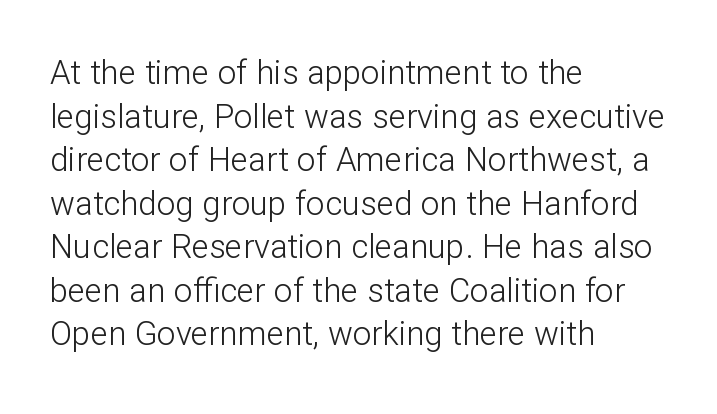
Q: Is the text bold? A: No.
Q: Is the text italic (slanted)? A: No, it is upright.
Q: Is the typeface a serif or a sans-serif typeface? A: Sans-serif.
Q: Is the text underlined? A: No.
Q: How is the paragraph aligned? A: Left-aligned.
Q: Is the spacing between letters normal or unusually wide? A: Normal.
Q: Is the spacing between lines tight, normal or loose? A: Normal.
Q: Width (condensed, normal, or wide)? A: Normal.
Q: Stroke contrast? A: Low.
Q: x-height? A: Medium.
Q: Monospaced? A: No.
